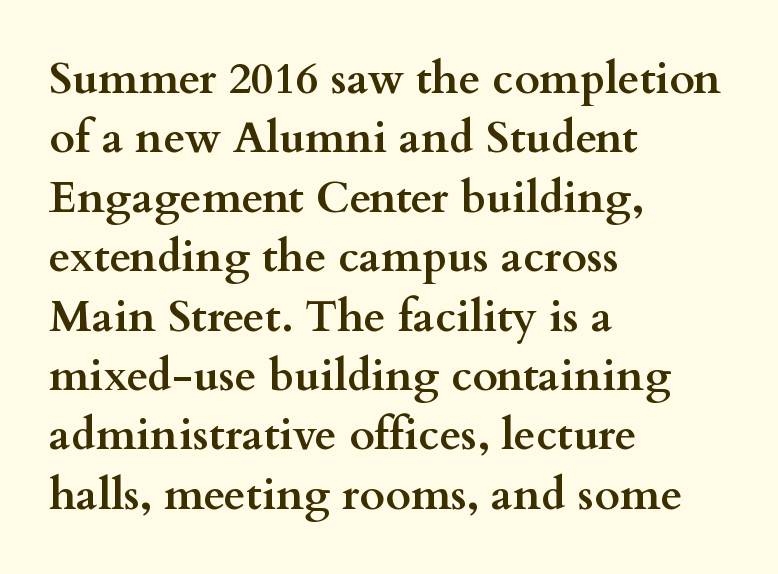
{"serif": "yes", "italic": "no", "bold": "yes", "weight": "semibold", "width": "wide", "stroke_contrast": "medium", "x_height": "small", "monospaced": "no", "underline": "no", "align": "left", "line_spacing": "normal", "line_spacing_ratio": 1.35, "letter_spacing": "normal", "letter_spacing_em": 0.0, "glyph_px": 44}
